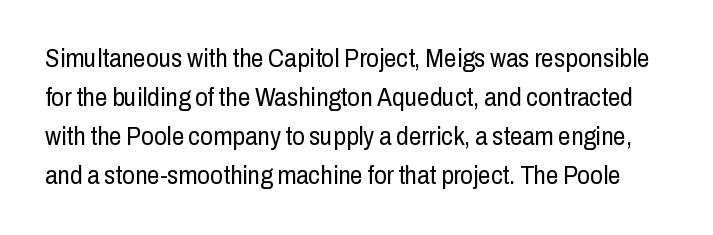
The image shows 25 px text type, upright; set normal line spacing (1.56x), normal letter spacing, not underlined.
